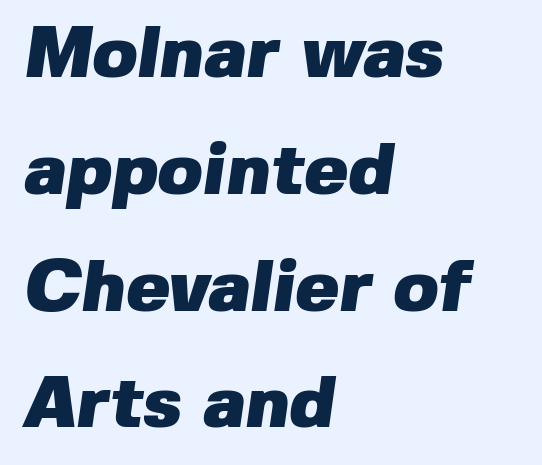
Q: Is the text bold? A: Yes.
Q: Is the typeface a serif or a sans-serif typeface? A: Sans-serif.
Q: Is the text underlined? A: No.
Q: How is the paragraph aligned? A: Left-aligned.
Q: Is the spacing between letters normal or unusually wide? A: Normal.
Q: Is the spacing between lines tight, normal or loose? A: Normal.
Q: Width (condensed, normal, or wide)? A: Normal.
Q: Stroke contrast? A: Low.
Q: x-height? A: Medium.
Q: Monospaced? A: No.
